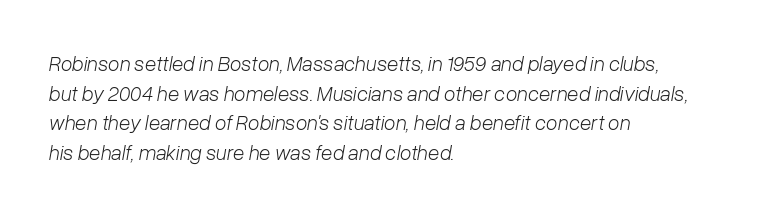
The image shows 21 px text type, italic (leaning right); set left-aligned, normal line spacing (1.41x), normal letter spacing, not underlined.
